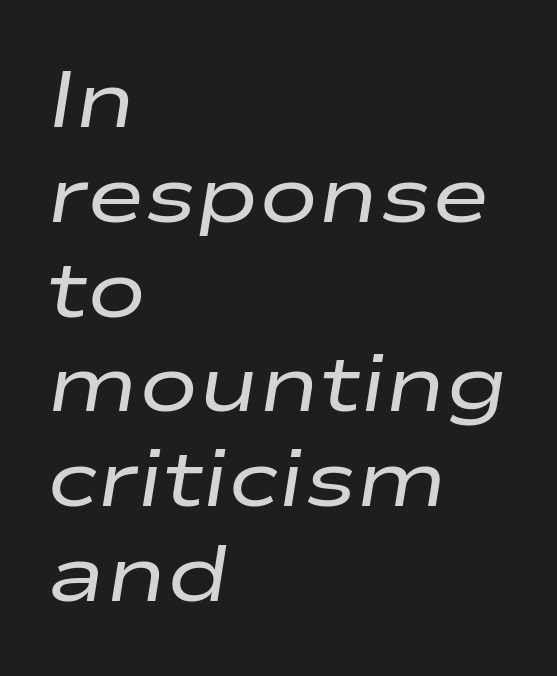
Each letter keeps its own natural width here, so spacing adapts to shape. Short and long lines alike share a common starting point at left. Characters are canted at an angle relative to the baseline's perpendicular. Nobody touched the tracking dial on this one. Underline: absent.
